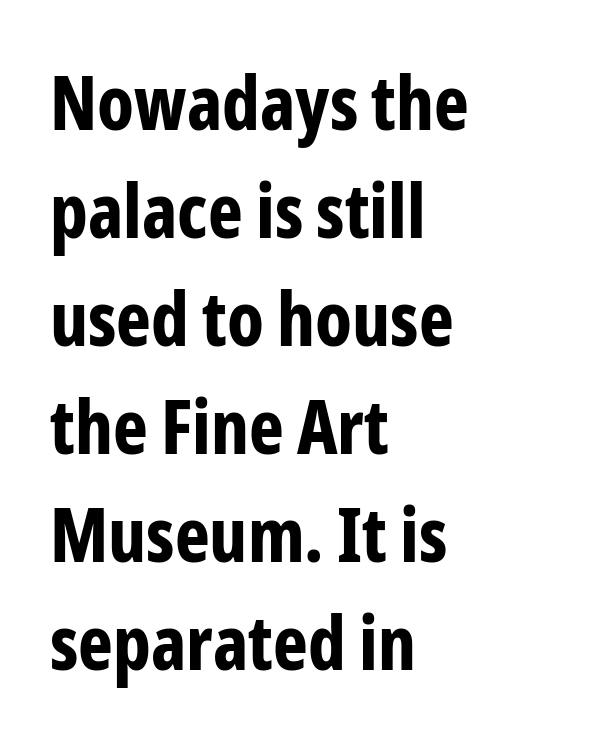
{"serif": "no", "italic": "no", "bold": "yes", "weight": "bold", "width": "condensed", "stroke_contrast": "low", "x_height": "medium", "monospaced": "no", "underline": "no", "align": "left", "line_spacing": "normal", "line_spacing_ratio": 1.46, "letter_spacing": "normal", "letter_spacing_em": 0.0, "glyph_px": 74}
